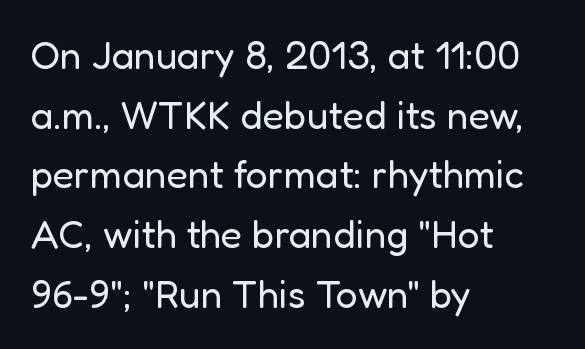
Note: no serifs on the glyphs. The rendering anchors every line to the left-hand side. Does the lettering tilt? It doesn't — this is upright. The horizontal fit of the characters is conventional and even. Letters have the restrained weight of plain body copy at most. The baseline area is clear.
